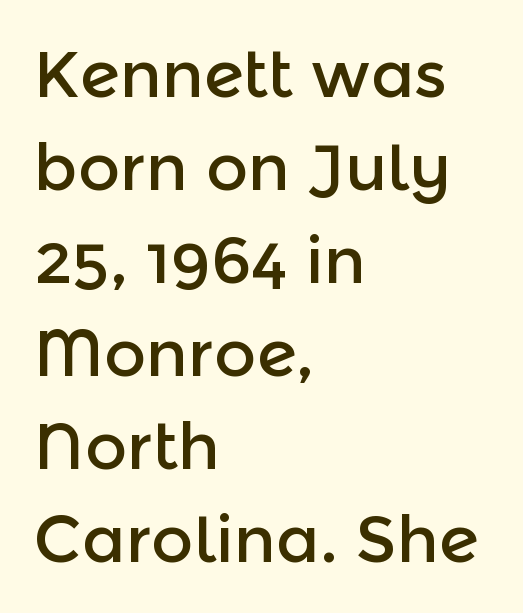
{"serif": "no", "italic": "no", "width": "normal", "x_height": "medium", "monospaced": "no", "underline": "no", "align": "left", "line_spacing": "normal", "line_spacing_ratio": 1.43, "letter_spacing": "normal", "letter_spacing_em": 0.0, "glyph_px": 65}
